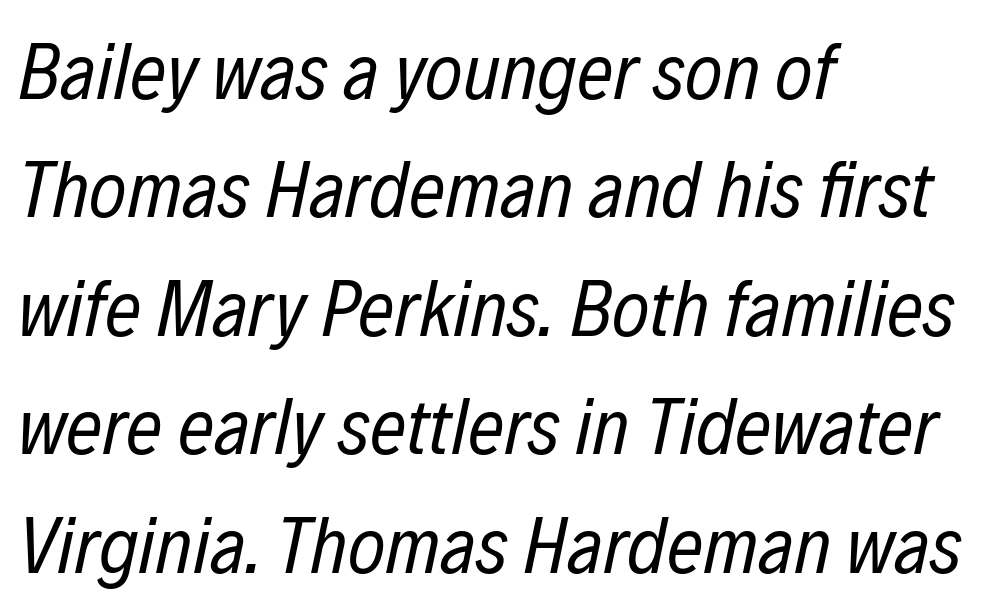
The image shows 80 px regular-weight, condensed type, italic (leaning right); set left-aligned, normal line spacing (1.48x), normal letter spacing, not underlined; low stroke contrast and a medium x-height.
